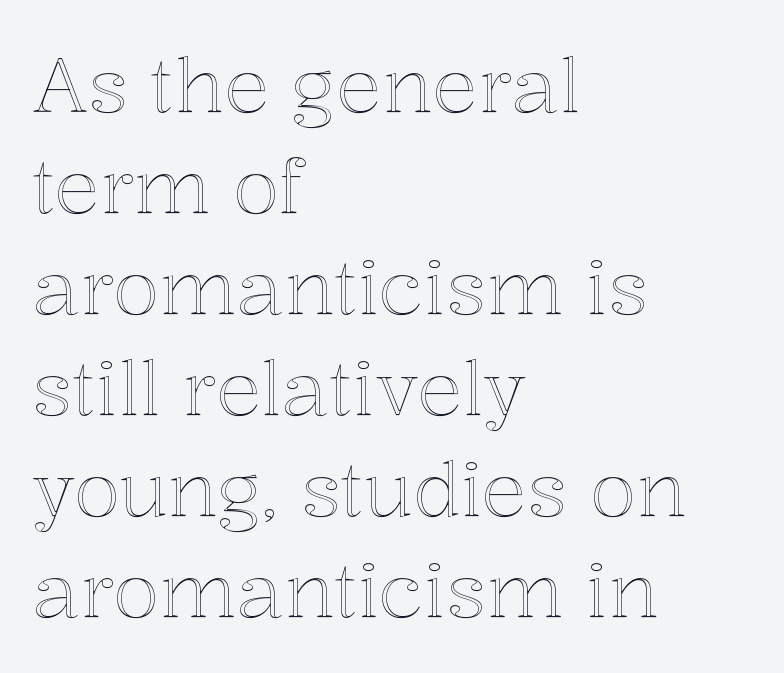
Q: Is the text italic (slanted)? A: No, it is upright.
Q: Is the text underlined? A: No.
Q: How is the paragraph aligned? A: Left-aligned.
Q: Is the spacing between letters normal or unusually wide? A: Normal.
Q: Is the spacing between lines tight, normal or loose? A: Normal.
Q: Width (condensed, normal, or wide)? A: Normal.
Q: x-height? A: Medium.
Q: Monospaced? A: No.
